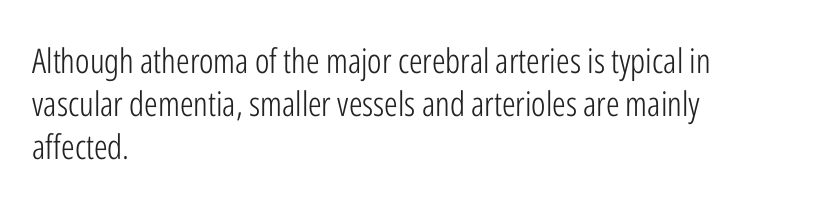
{"serif": "no", "italic": "no", "bold": "no", "weight": "light", "width": "condensed", "stroke_contrast": "low", "x_height": "medium", "monospaced": "no", "underline": "no", "align": "left", "line_spacing": "normal", "line_spacing_ratio": 1.27, "letter_spacing": "normal", "letter_spacing_em": 0.0, "glyph_px": 34}
